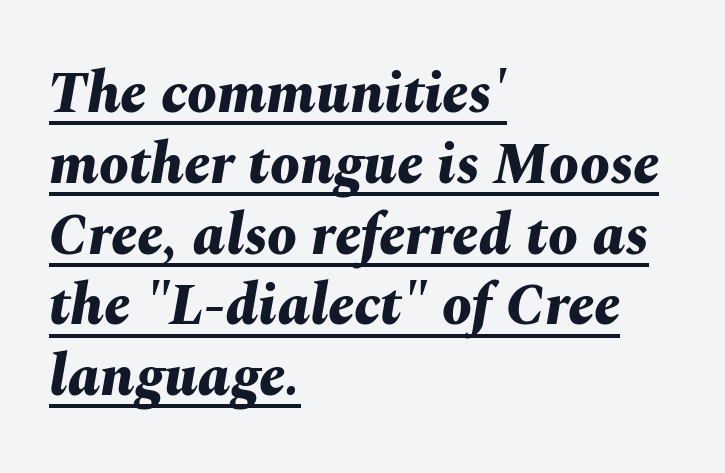
Varying glyph widths throughout — classic text-font behaviour. The whole block is typeset with a tilt. A classic flush-left, rag-right setting is used for this passage. Students, this is bold: see how much ink each stroke carries.
